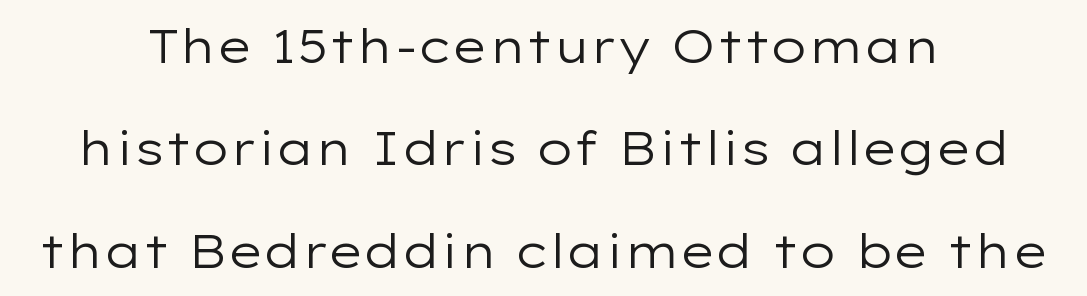
{"serif": "no", "italic": "no", "bold": "no", "weight": "regular", "width": "wide", "stroke_contrast": "low", "x_height": "medium", "monospaced": "no", "underline": "no", "align": "center", "line_spacing": "loose", "line_spacing_ratio": 2.18, "letter_spacing": "normal", "letter_spacing_em": 0.0, "glyph_px": 47}
